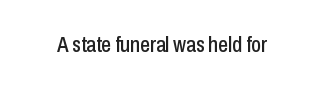
{"italic": "no", "underline": "no", "letter_spacing": "normal", "letter_spacing_em": 0.0, "glyph_px": 22}
